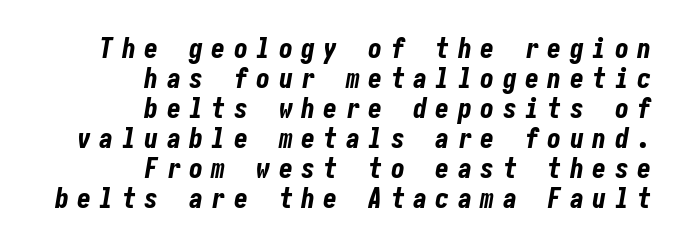
The image shows 28 px bold, condensed type, italic (leaning right); set right-aligned, tight line spacing (1.07x), unusually wide letter spacing (+0.3 em), not underlined; low stroke contrast and a medium x-height.
